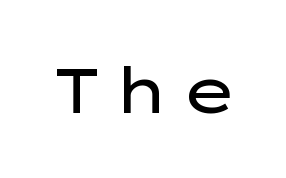
Stroke mass is kept to a normal reading level or below. Ascenders rise straight up at ninety degrees. Honestly, there is no underline to notice here at all. The typeface chosen for these lines omits serifs. Character widths vary here, with narrow letters taking less room than wide ones.
